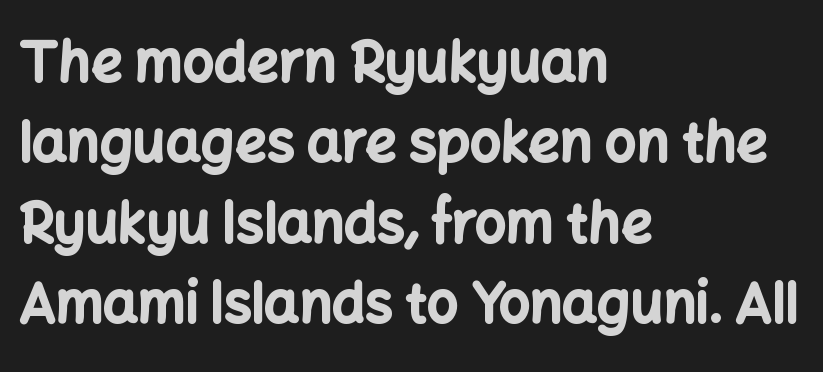
Q: Is the text bold? A: Yes.
Q: Is the text italic (slanted)? A: No, it is upright.
Q: Is the typeface a serif or a sans-serif typeface? A: Sans-serif.
Q: Is the text underlined? A: No.
Q: How is the paragraph aligned? A: Left-aligned.
Q: Is the spacing between letters normal or unusually wide? A: Normal.
Q: Is the spacing between lines tight, normal or loose? A: Normal.
Q: Width (condensed, normal, or wide)? A: Normal.
Q: Stroke contrast? A: Low.
Q: x-height? A: Medium.
Q: Monospaced? A: No.
